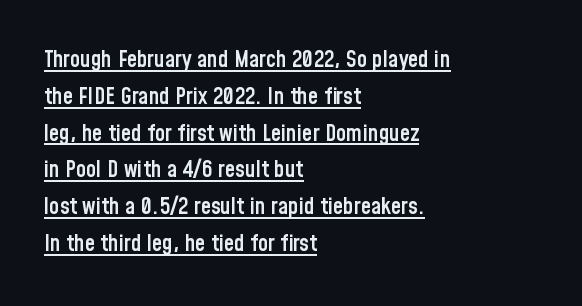
{"italic": "no", "bold": "semi", "underline": "yes", "align": "left", "line_spacing": "normal", "line_spacing_ratio": 1.6, "letter_spacing": "normal", "letter_spacing_em": 0.0, "glyph_px": 23}
